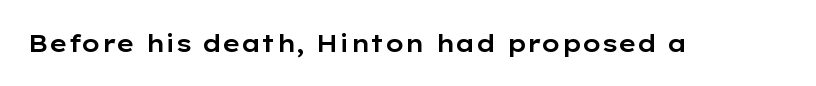
{"italic": "no", "underline": "no", "letter_spacing": "normal", "letter_spacing_em": 0.0, "glyph_px": 24}
